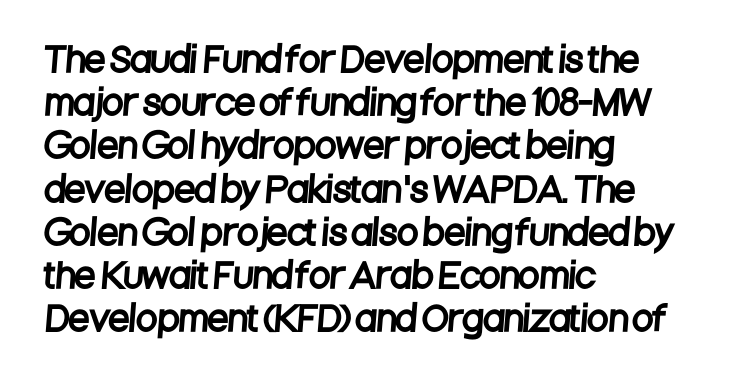
{"serif": "no", "width": "condensed", "stroke_contrast": "low", "x_height": "large", "monospaced": "no", "underline": "no", "align": "left", "line_spacing": "normal", "line_spacing_ratio": 1.27, "letter_spacing": "normal", "letter_spacing_em": 0.0, "glyph_px": 34}
